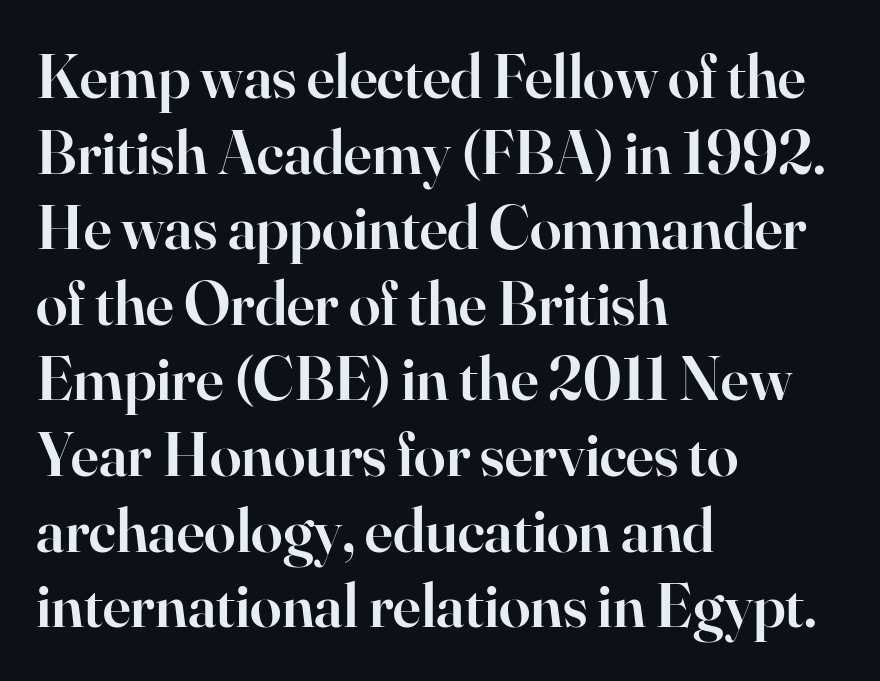
{"serif": "yes", "italic": "no", "bold": "semi", "weight": "semibold", "width": "normal", "stroke_contrast": "high", "x_height": "small", "monospaced": "no", "underline": "no", "align": "left", "line_spacing_ratio": 1.2, "letter_spacing": "normal", "letter_spacing_em": 0.0, "glyph_px": 63}
